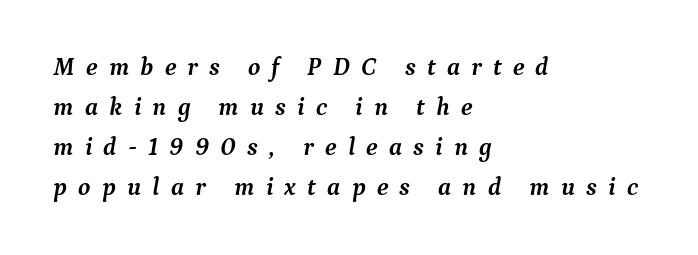
The image shows 25 px bold type, italic (leaning right); set left-aligned, normal line spacing (1.6x), unusually wide letter spacing (+0.45 em), not underlined.
